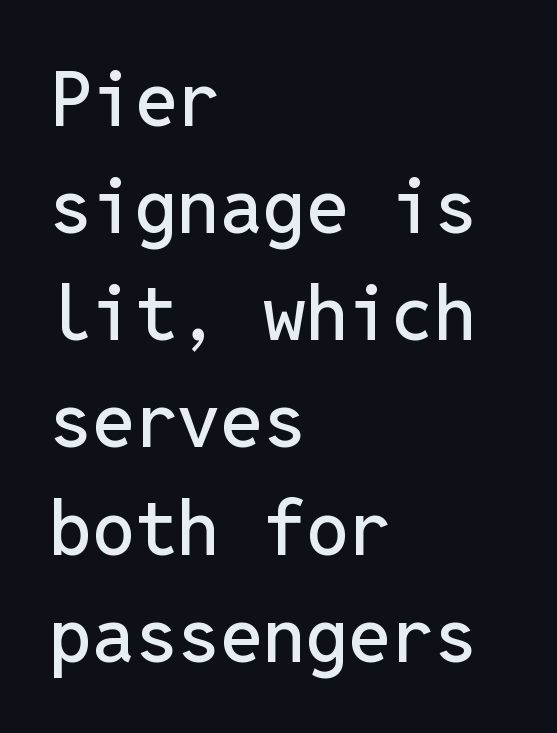
The image shows 76 px sans-serif type, upright, monospaced; set left-aligned, normal line spacing (1.41x), normal letter spacing, not underlined; low stroke contrast and a medium x-height.
